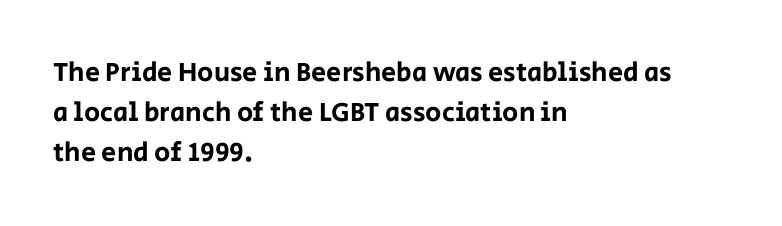
Q: Is the text italic (slanted)? A: No, it is upright.
Q: Is the text underlined? A: No.
Q: How is the paragraph aligned? A: Left-aligned.
Q: Is the spacing between letters normal or unusually wide? A: Normal.
Q: Is the spacing between lines tight, normal or loose? A: Normal.
